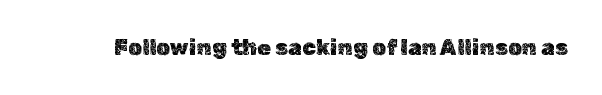
The image shows 22 px text type, upright; set normal letter spacing, not underlined.
